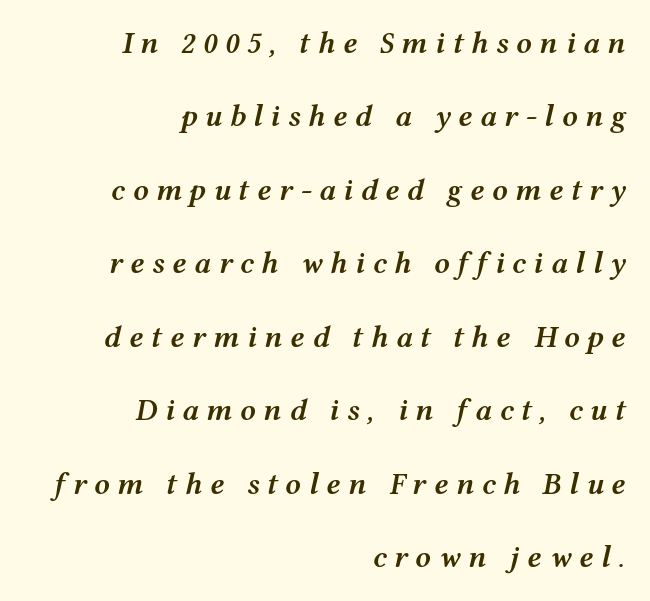
The image shows 31 px semibold, wide type, italic (leaning right); set right-aligned, loose line spacing (2.37x), unusually wide letter spacing (+0.24 em), not underlined; medium stroke contrast and a medium x-height.
